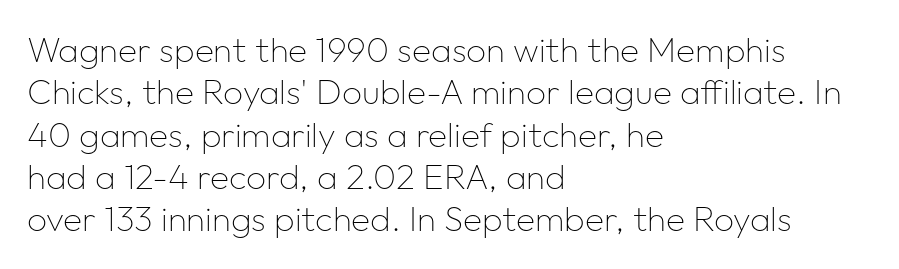
Q: Is the text bold? A: No.
Q: Is the text italic (slanted)? A: No, it is upright.
Q: Is the typeface a serif or a sans-serif typeface? A: Sans-serif.
Q: Is the text underlined? A: No.
Q: How is the paragraph aligned? A: Left-aligned.
Q: Is the spacing between letters normal or unusually wide? A: Normal.
Q: Width (condensed, normal, or wide)? A: Normal.
Q: Stroke contrast? A: Low.
Q: x-height? A: Medium.
Q: Monospaced? A: No.
